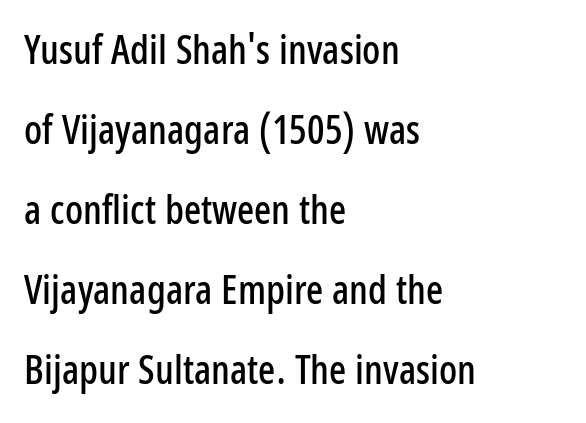
Q: Is the text italic (slanted)? A: No, it is upright.
Q: Is the typeface a serif or a sans-serif typeface? A: Sans-serif.
Q: Is the text underlined? A: No.
Q: How is the paragraph aligned? A: Left-aligned.
Q: Is the spacing between letters normal or unusually wide? A: Normal.
Q: Is the spacing between lines tight, normal or loose? A: Loose.
Q: Width (condensed, normal, or wide)? A: Condensed.
Q: Stroke contrast? A: Low.
Q: x-height? A: Medium.
Q: Monospaced? A: No.
